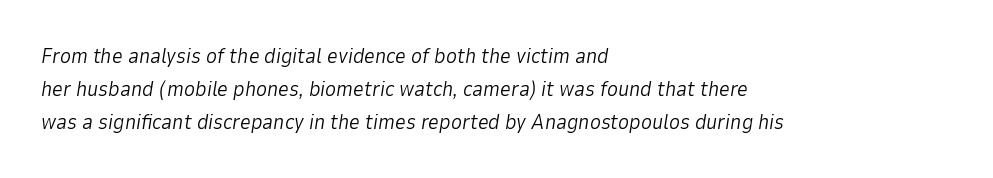
Q: Is the text bold? A: No.
Q: Is the text italic (slanted)? A: Yes, it leans right by about 9 degrees.
Q: Is the text underlined? A: No.
Q: How is the paragraph aligned? A: Left-aligned.
Q: Is the spacing between letters normal or unusually wide? A: Normal.
Q: Is the spacing between lines tight, normal or loose? A: Normal.
